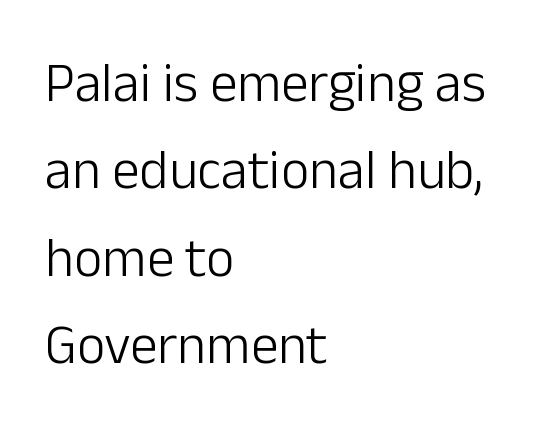
{"serif": "no", "italic": "no", "bold": "no", "weight": "light", "width": "normal", "stroke_contrast": "low", "x_height": "medium", "monospaced": "no", "underline": "no", "align": "left", "line_spacing": "normal", "line_spacing_ratio": 1.59, "letter_spacing": "normal", "letter_spacing_em": 0.0, "glyph_px": 55}
